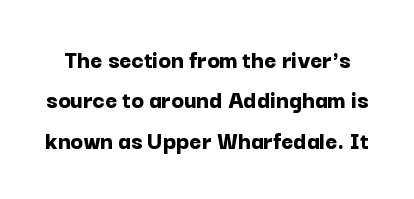
The image shows 26 px bold type, upright; set normal line spacing (1.55x), normal letter spacing, not underlined.
